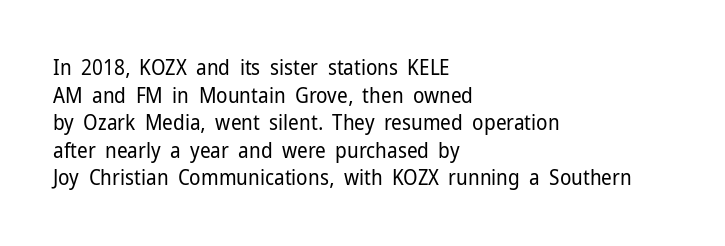
{"italic": "no", "bold": "no", "underline": "no", "align": "left", "line_spacing": "normal", "line_spacing_ratio": 1.31, "letter_spacing": "normal", "letter_spacing_em": 0.0, "glyph_px": 21}
